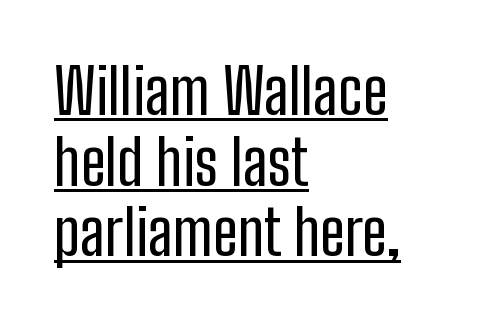
Each letter keeps its own natural width here, so spacing adapts to shape. Italic: no, the glyphs are upright roman. Typeset ragged right — the left edge is the straight one. These lines keep a tight, regular rhythm from letter to letter. Compared with typical paragraphs, the rows here are closer together. This rendering employs a face without finishing strokes, i.e., a sans-serif.
